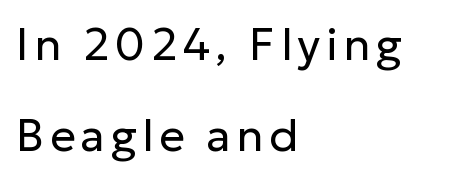
{"serif": "no", "italic": "no", "bold": "no", "weight": "regular", "width": "normal", "stroke_contrast": "low", "x_height": "medium", "monospaced": "no", "underline": "no", "align": "left", "line_spacing": "loose", "line_spacing_ratio": 2.03, "glyph_px": 45}
